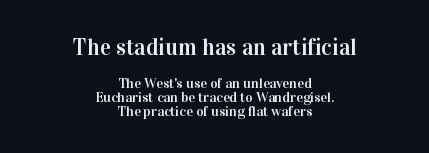
{"italic": "no", "underline": "no", "align": "center", "line_spacing": "tight", "line_spacing_ratio": 0.99, "letter_spacing": "normal", "letter_spacing_em": 0.0, "larger_block": "first", "size_ratio": 1.64, "glyph_px": 23}
